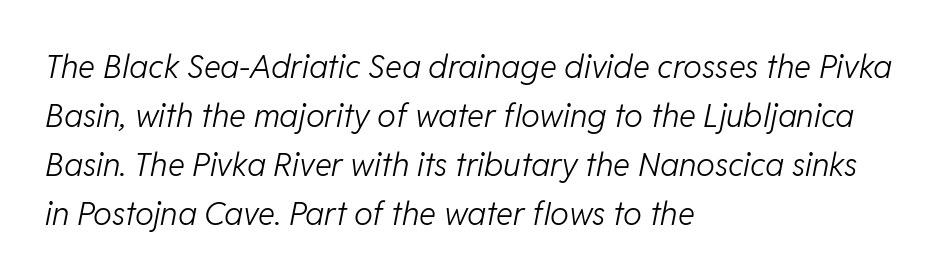
The image shows 32 px light type, italic (leaning right); set left-aligned, normal line spacing (1.53x), normal letter spacing, not underlined; low stroke contrast and a medium x-height.
